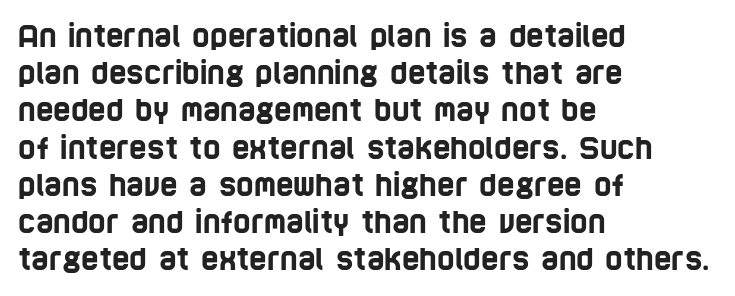
Q: Is the typeface a serif or a sans-serif typeface? A: Sans-serif.
Q: Is the text underlined? A: No.
Q: How is the paragraph aligned? A: Left-aligned.
Q: Is the spacing between letters normal or unusually wide? A: Normal.
Q: Width (condensed, normal, or wide)? A: Condensed.
Q: Stroke contrast? A: Low.
Q: x-height? A: Large.
Q: Monospaced? A: No.
